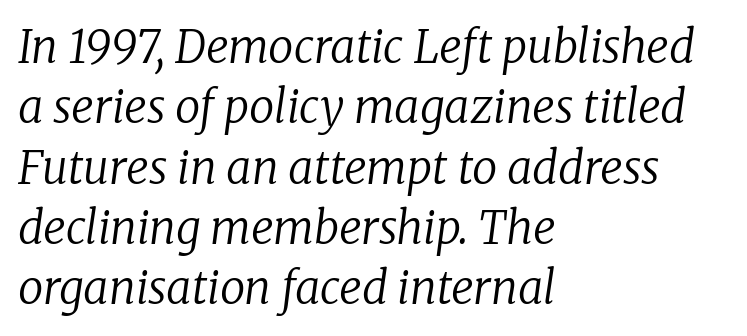
{"serif": "yes", "italic": "yes", "lean": "right", "slant_degrees": 8, "bold": "no", "weight": "regular", "width": "normal", "stroke_contrast": "low", "x_height": "medium", "monospaced": "no", "underline": "no", "align": "left", "line_spacing": "normal", "line_spacing_ratio": 1.34, "letter_spacing": "normal", "letter_spacing_em": 0.0, "glyph_px": 45}
